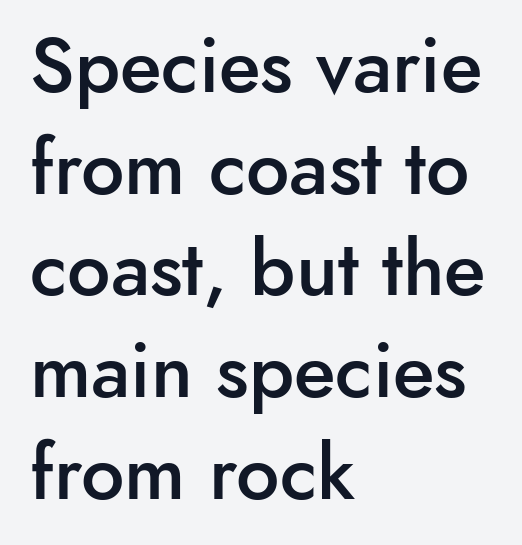
Q: Is the text bold? A: Semi-bold.
Q: Is the text italic (slanted)? A: No, it is upright.
Q: Is the typeface a serif or a sans-serif typeface? A: Sans-serif.
Q: Is the text underlined? A: No.
Q: How is the paragraph aligned? A: Left-aligned.
Q: Is the spacing between letters normal or unusually wide? A: Normal.
Q: Is the spacing between lines tight, normal or loose? A: Normal.
Q: Width (condensed, normal, or wide)? A: Normal.
Q: Stroke contrast? A: Low.
Q: x-height? A: Small.
Q: Monospaced? A: No.
